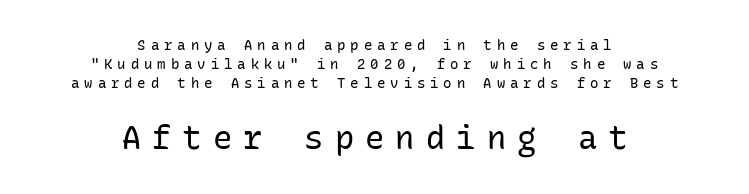
Q: Is the text bold? A: No.
Q: Is the text italic (slanted)? A: No, it is upright.
Q: Is the typeface a serif or a sans-serif typeface? A: Sans-serif.
Q: Is the text underlined? A: No.
Q: How is the paragraph aligned? A: Centered.
Q: Is the spacing between letters normal or unusually wide? A: Unusually wide.
Q: Is the spacing between lines tight, normal or loose? A: Normal.
Q: Which block of text is set in a larger size, the first (top) or the second (bottom)? A: The second (bottom) one.
Q: Width (condensed, normal, or wide)? A: Normal.
Q: Stroke contrast? A: Low.
Q: x-height? A: Medium.
Q: Monospaced? A: Yes.
